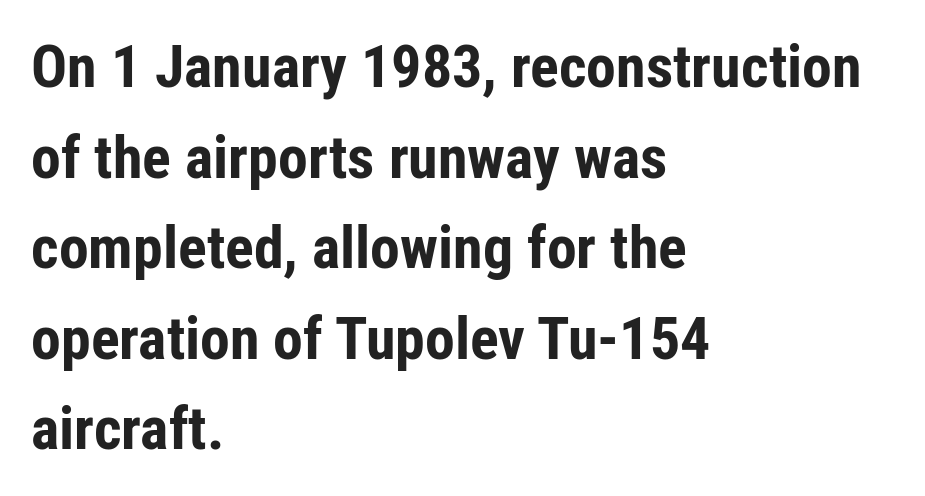
{"serif": "no", "italic": "no", "bold": "yes", "weight": "bold", "width": "condensed", "stroke_contrast": "low", "x_height": "medium", "monospaced": "no", "underline": "no", "align": "left", "line_spacing": "normal", "line_spacing_ratio": 1.51, "letter_spacing": "normal", "letter_spacing_em": 0.0, "glyph_px": 60}
